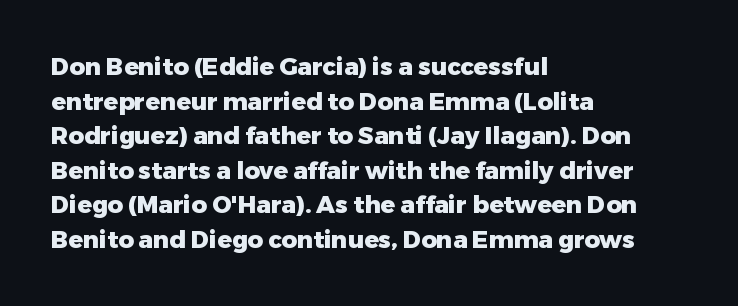
Rule under the text: the space is simply empty. Nothing unusual about the tracking: characters are spaced as the font intends. Leading: standard. This sample uses an upright cut, with every glyph sitting square on the baseline. Set as a true bold cut, around the 700 mark. Line beginnings align vertically; line endings do not.
